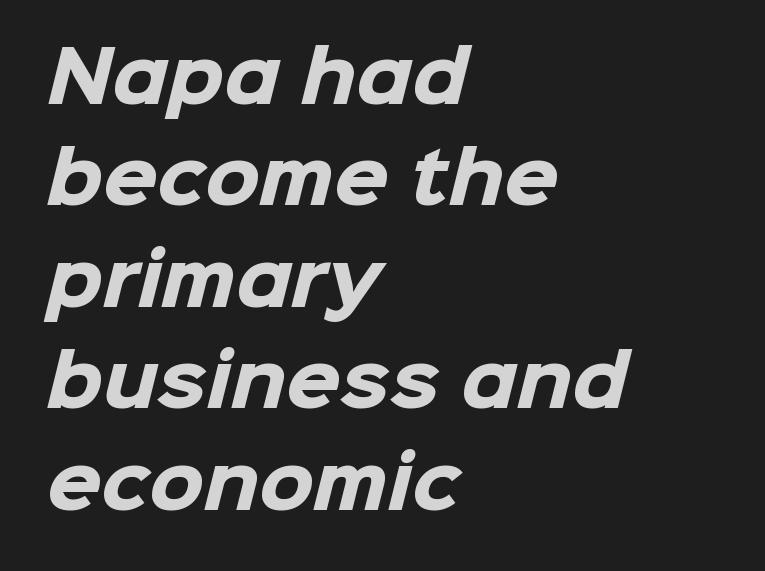
Glance below the letters and you will spot only blank space. The rendering shows plain stroke endings on the letterforms — a sans-serif design. These lines stack with their left ends in a neat column. Summary of weight: heavy, a full bold.
